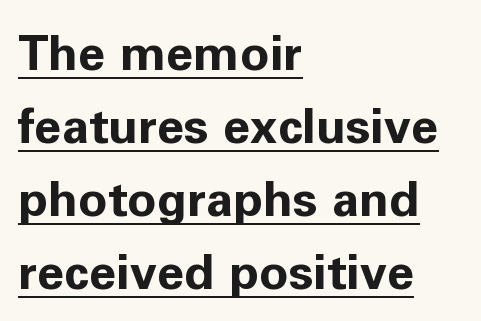
Q: Is the text bold? A: Yes.
Q: Is the text italic (slanted)? A: No, it is upright.
Q: Is the typeface a serif or a sans-serif typeface? A: Sans-serif.
Q: Is the text underlined? A: Yes.
Q: How is the paragraph aligned? A: Left-aligned.
Q: Is the spacing between letters normal or unusually wide? A: Normal.
Q: Is the spacing between lines tight, normal or loose? A: Normal.
Q: Width (condensed, normal, or wide)? A: Normal.
Q: Stroke contrast? A: Low.
Q: x-height? A: Medium.
Q: Monospaced? A: No.
